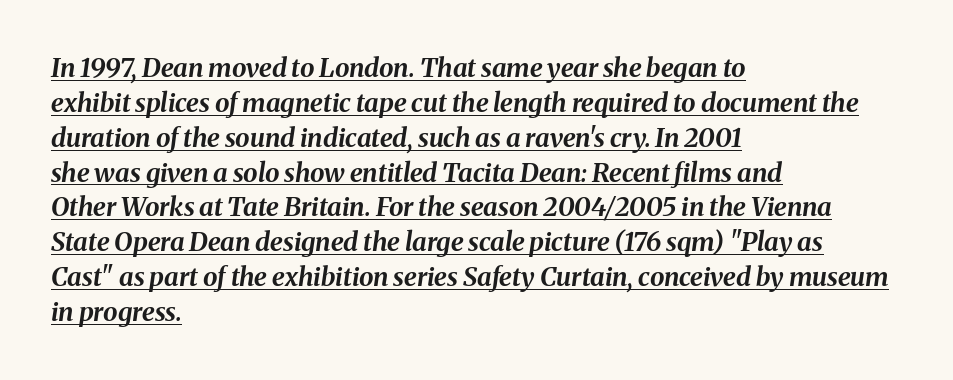
The image shows 26 px bold type, italic (leaning right); set left-aligned, normal line spacing (1.34x), normal letter spacing, underlined.
